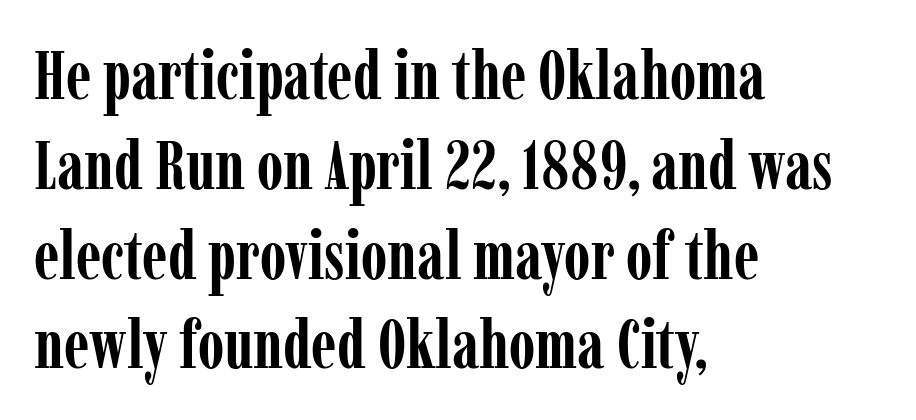
{"serif": "yes", "italic": "no", "bold": "yes", "weight": "semibold", "width": "condensed", "stroke_contrast": "low", "x_height": "medium", "monospaced": "no", "underline": "no", "align": "left", "line_spacing": "normal", "line_spacing_ratio": 1.32, "letter_spacing": "normal", "letter_spacing_em": 0.0, "glyph_px": 68}
